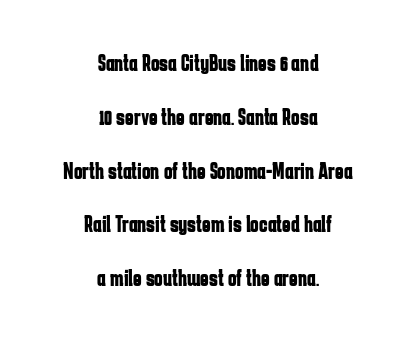
The image shows 23 px bold type, upright; set centered, loose line spacing (2.34x), normal letter spacing, not underlined.
